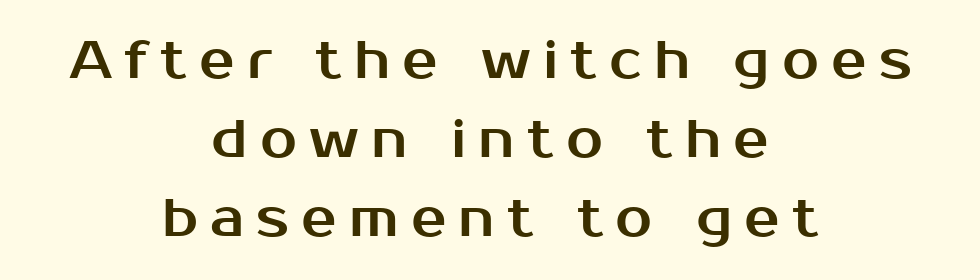
The image shows 53 px sans-serif type, upright; set centered, normal line spacing (1.49x), unusually wide letter spacing (+0.23 em), not underlined; medium stroke contrast and a medium x-height.
